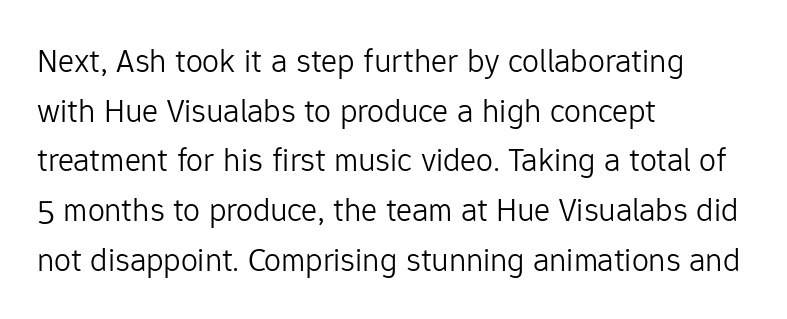
Posture: upright roman. The passage is arranged the way most books set body copy — flush left. A typesetter would label this face a sans. Do the characters align in a grid? No, the font is proportional. The passage shown stacks its lines at a standard gap.
